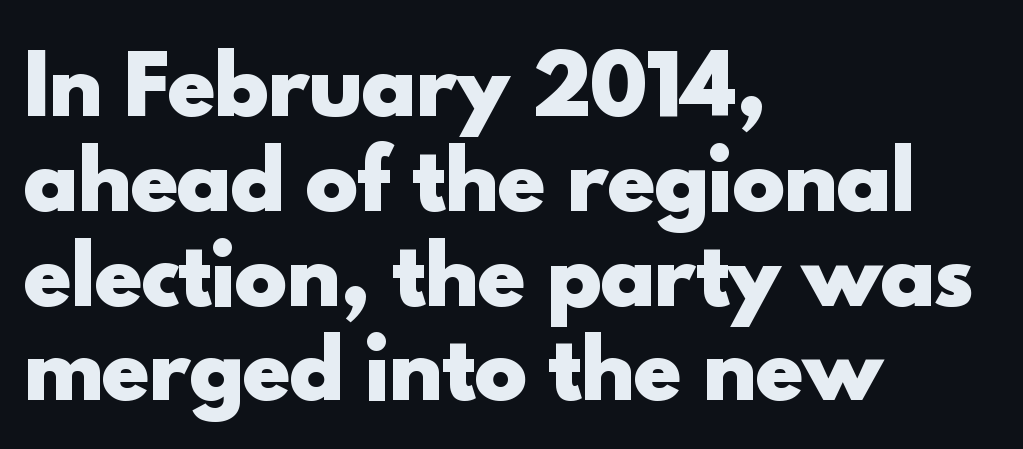
{"serif": "no", "italic": "no", "bold": "yes", "weight": "heavy", "width": "normal", "x_height": "small", "monospaced": "no", "underline": "no", "align": "left", "line_spacing_ratio": 1.2, "letter_spacing": "normal", "letter_spacing_em": 0.0, "glyph_px": 79}
